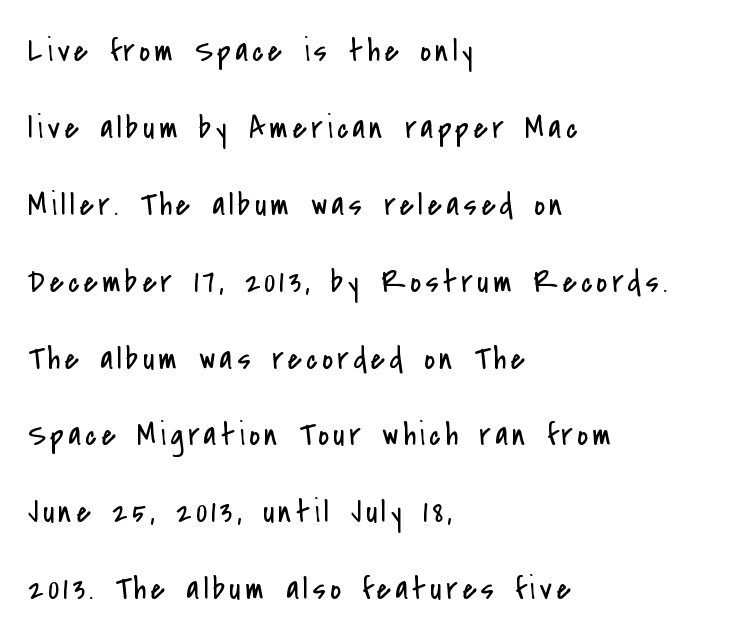
The image shows 33 px regular-weight, condensed sans-serif type, upright; set left-aligned, loose line spacing (2.33x), not underlined; low stroke contrast and a small x-height.
